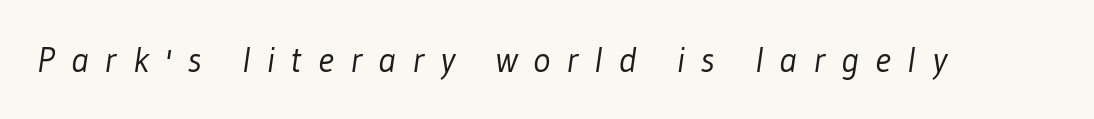
{"serif": "no", "bold": "no", "weight": "light", "width": "condensed", "stroke_contrast": "low", "x_height": "medium", "monospaced": "no", "underline": "no", "letter_spacing": "wide", "letter_spacing_em": 0.45, "glyph_px": 36}
